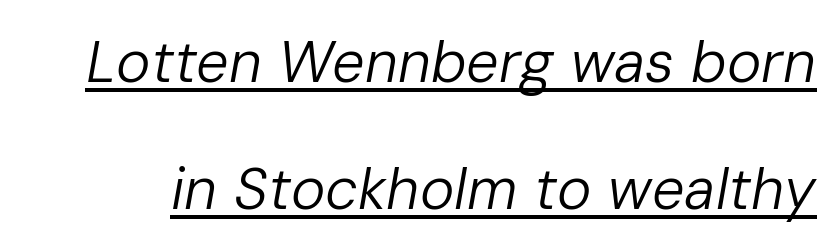
A typesetter would call this leading open, well beyond the default. No heavy texture on the line: the type isn't bold. Proportional: the letters do not fall into vertical columns. Underline: present.
